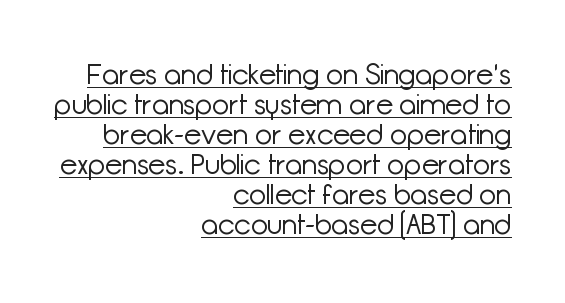
These lines are rendered in a variable-pitch font. Does extra space separate the letters? No, they use regular spacing. The font family rendered here belongs to the sans-serif group. The typography opts for an upright posture over an oblique one. Line endings align vertically; line beginnings do not.
